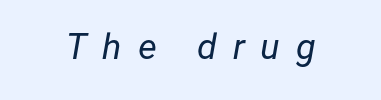
The image shows 36 px regular-weight type, italic (leaning right); set unusually wide letter spacing (+0.44 em), not underlined; low stroke contrast and a medium x-height.
